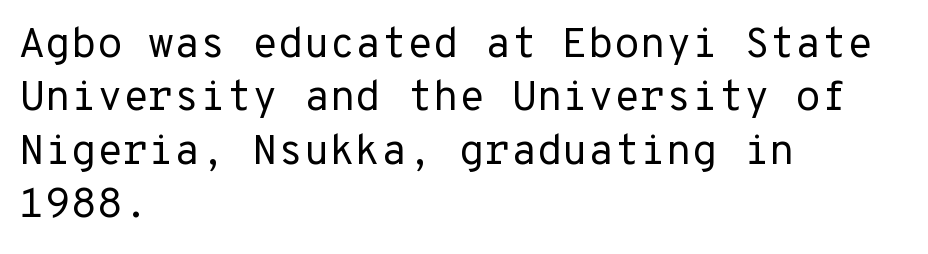
Is this a sans? Yes — the strokes have no serifs. This is not heavy type; no bold has been used. The passage shown stacks its lines at a standard gap. This rendering features lettering with no underline. The type is set solid horizontally, with unmodified tracking. No italicization has been applied; the sample stays upright.
